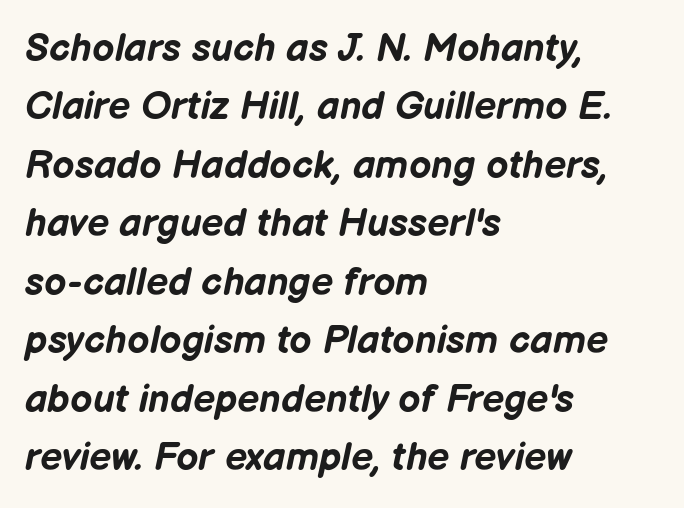
{"italic": "yes", "lean": "right", "slant_degrees": 12, "bold": "yes", "weight": "bold", "width": "normal", "stroke_contrast": "low", "x_height": "medium", "monospaced": "no", "underline": "no", "align": "left", "line_spacing": "normal", "line_spacing_ratio": 1.5, "letter_spacing": "normal", "letter_spacing_em": 0.0, "glyph_px": 39}
